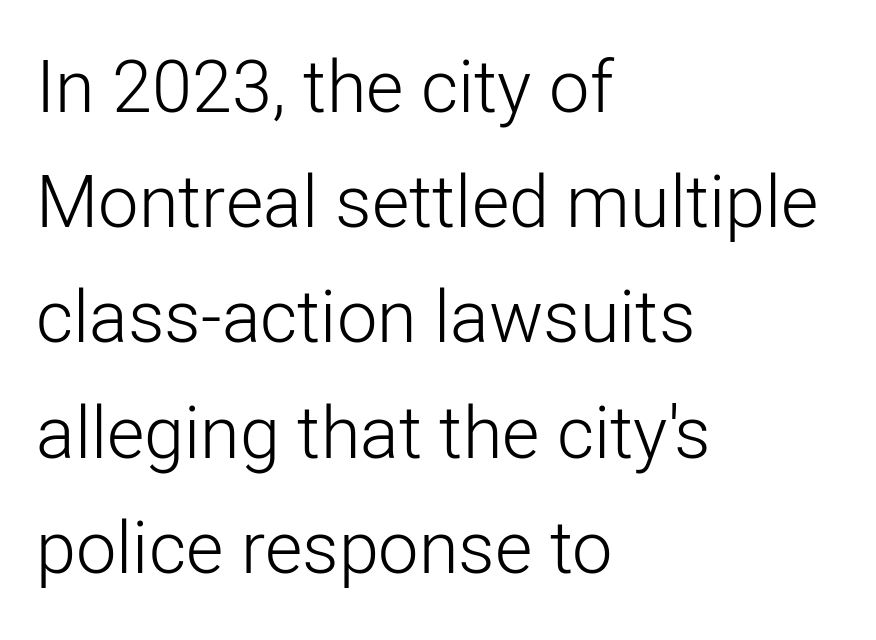
The image shows 72 px light sans-serif type, upright; set left-aligned, normal line spacing (1.6x), normal letter spacing, not underlined; low stroke contrast and a medium x-height.
